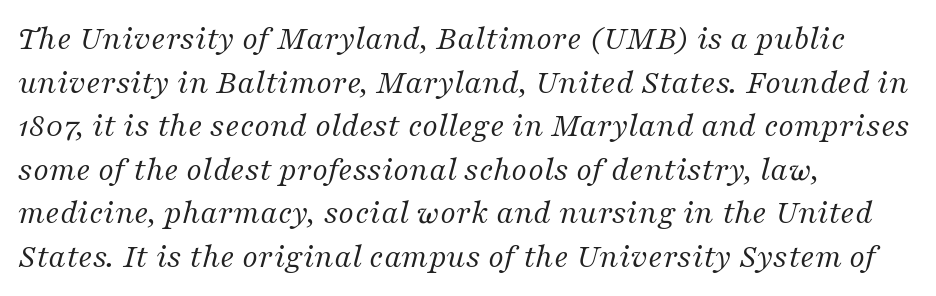
{"serif": "yes", "italic": "yes", "lean": "right", "slant_degrees": 16, "bold": "no", "weight": "regular", "width": "normal", "stroke_contrast": "medium", "x_height": "medium", "monospaced": "no", "underline": "no", "align": "left", "line_spacing": "normal", "line_spacing_ratio": 1.28, "letter_spacing": "normal", "letter_spacing_em": 0.0, "glyph_px": 34}
